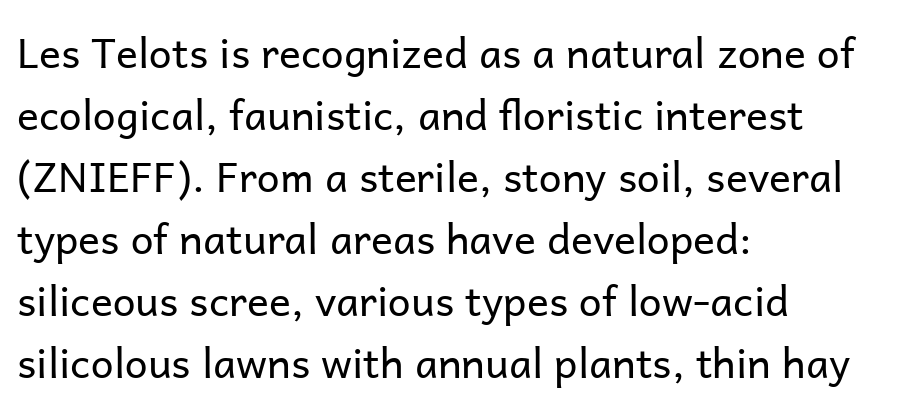
Characters follow at the spacing the type designer built in. What's the leading like? Ordinary, nothing unusual. Descenders hang freely into open space. Each letter's strokes conclude bluntly, with no projecting serifs. The compositor pushed each line to the left boundary. Character widths vary here, with narrow letters taking less room than wide ones.
